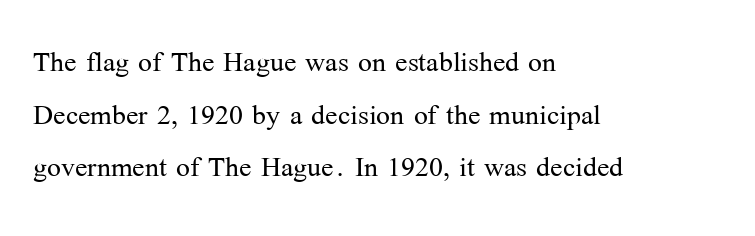
Q: Is the text bold? A: No.
Q: Is the text italic (slanted)? A: No, it is upright.
Q: Is the typeface a serif or a sans-serif typeface? A: Serif.
Q: Is the text underlined? A: No.
Q: How is the paragraph aligned? A: Left-aligned.
Q: Is the spacing between letters normal or unusually wide? A: Normal.
Q: Is the spacing between lines tight, normal or loose? A: Normal.
Q: Width (condensed, normal, or wide)? A: Normal.
Q: Stroke contrast? A: Medium.
Q: x-height? A: Medium.
Q: Monospaced? A: No.
